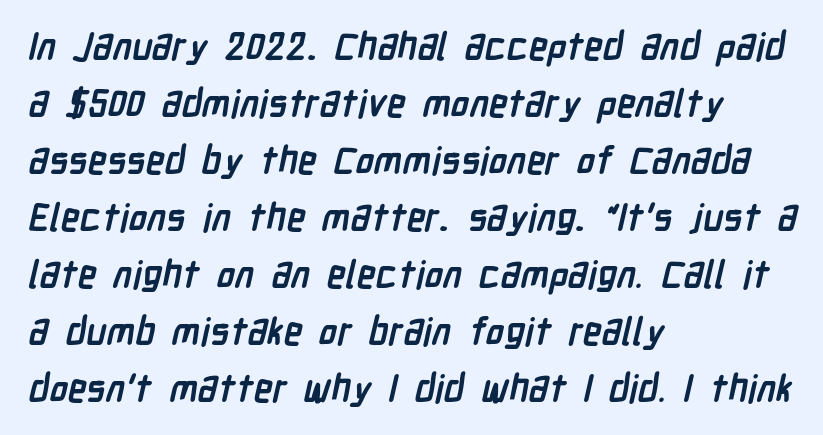
The image shows 38 px semibold, condensed sans-serif type; set left-aligned, normal line spacing (1.5x), normal letter spacing, not underlined; low stroke contrast and a medium x-height.
